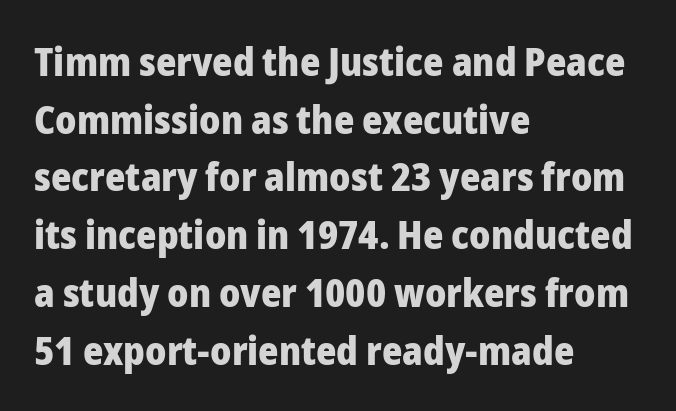
{"serif": "no", "italic": "no", "bold": "yes", "weight": "heavy", "width": "normal", "stroke_contrast": "low", "x_height": "medium", "monospaced": "no", "underline": "no", "align": "left", "line_spacing": "normal", "line_spacing_ratio": 1.48, "letter_spacing": "normal", "letter_spacing_em": 0.0, "glyph_px": 39}
